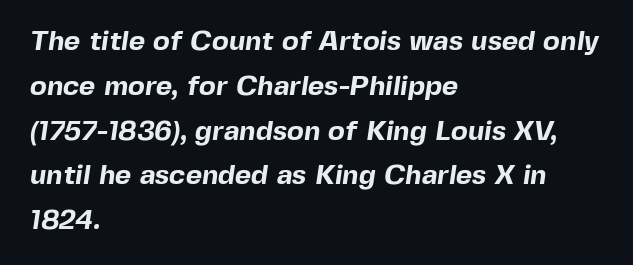
The image shows 28 px bold sans-serif type; set left-aligned, normal line spacing (1.6x), normal letter spacing, not underlined; a medium x-height.
